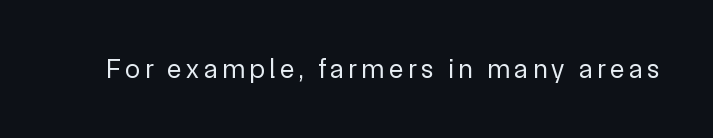
Q: Is the text bold? A: No.
Q: Is the text italic (slanted)? A: No, it is upright.
Q: Is the text underlined? A: No.
